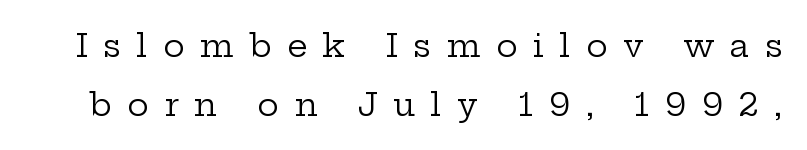
The image shows 32 px regular-weight, wide serif type, upright; set line spacing 1.84x, unusually wide letter spacing (+0.48 em), not underlined; low stroke contrast and a medium x-height.
